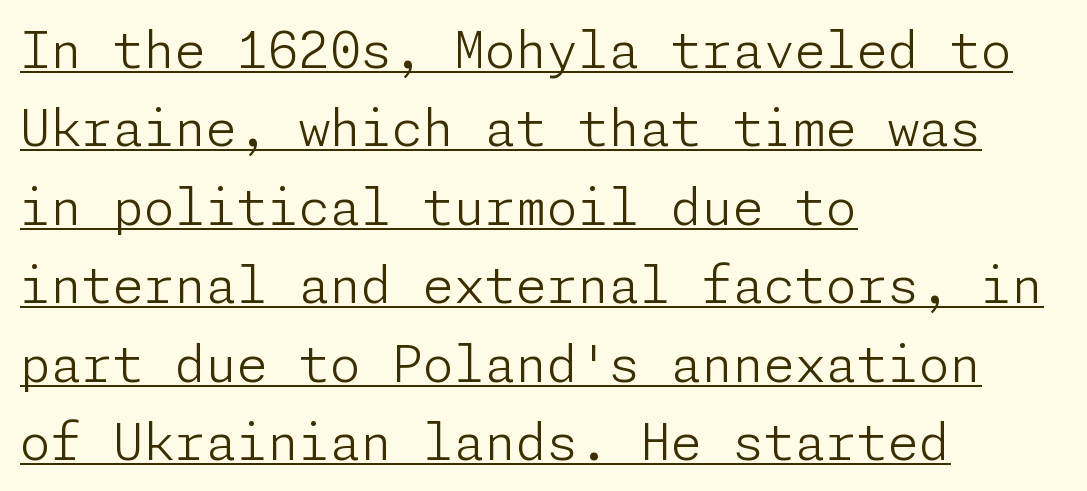
The lines are quadded left. Does a line run under the words? Yes, clearly. No feet cap the strokes, marking this as sans-serif type. Stroke thickness stays within the range of a standard reading face or lighter. Default kerning and tracking; the words read as compact shapes. Honestly, the row spacing looks completely unremarkable.
